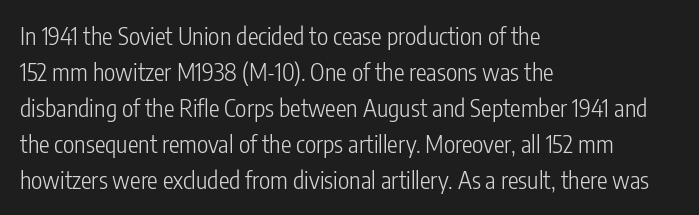
{"italic": "no", "bold": "no", "underline": "no", "align": "left", "line_spacing": "normal", "line_spacing_ratio": 1.5, "letter_spacing": "normal", "letter_spacing_em": 0.0, "glyph_px": 24}
